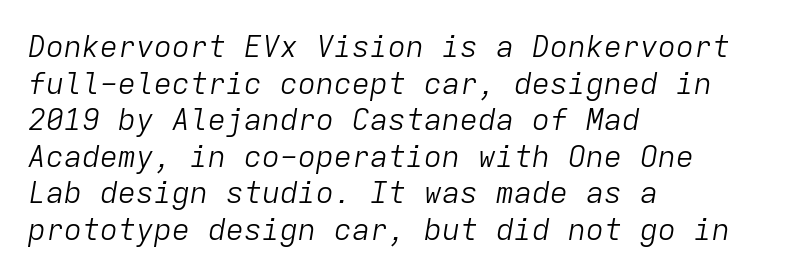
Q: Is the text bold? A: No.
Q: Is the text italic (slanted)? A: Yes, it leans right by about 9 degrees.
Q: Is the text underlined? A: No.
Q: How is the paragraph aligned? A: Left-aligned.
Q: Is the spacing between letters normal or unusually wide? A: Normal.
Q: Width (condensed, normal, or wide)? A: Normal.
Q: Stroke contrast? A: Low.
Q: x-height? A: Medium.
Q: Monospaced? A: Yes.
